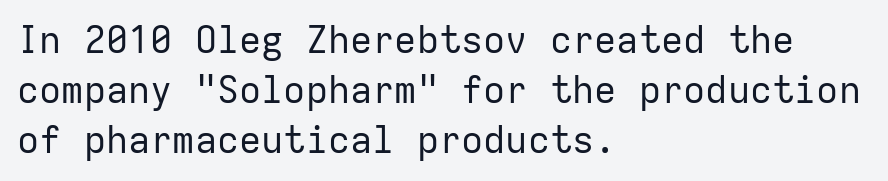
Q: Is the text bold? A: No.
Q: Is the text italic (slanted)? A: No, it is upright.
Q: Is the typeface a serif or a sans-serif typeface? A: Sans-serif.
Q: Is the text underlined? A: No.
Q: How is the paragraph aligned? A: Left-aligned.
Q: Is the spacing between letters normal or unusually wide? A: Normal.
Q: Is the spacing between lines tight, normal or loose? A: Normal.
Q: Width (condensed, normal, or wide)? A: Normal.
Q: Stroke contrast? A: Low.
Q: x-height? A: Medium.
Q: Monospaced? A: Yes.
